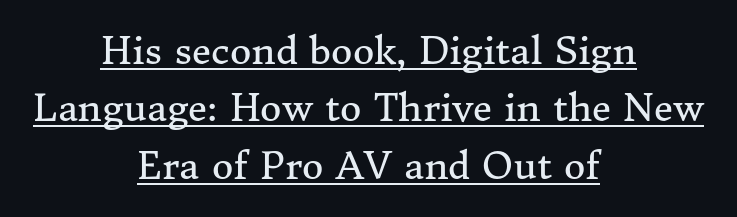
{"serif": "yes", "italic": "no", "bold": "no", "weight": "regular", "width": "normal", "stroke_contrast": "medium", "x_height": "medium", "monospaced": "no", "underline": "yes", "align": "center", "line_spacing": "normal", "line_spacing_ratio": 1.55, "letter_spacing": "normal", "letter_spacing_em": 0.0, "glyph_px": 37}
